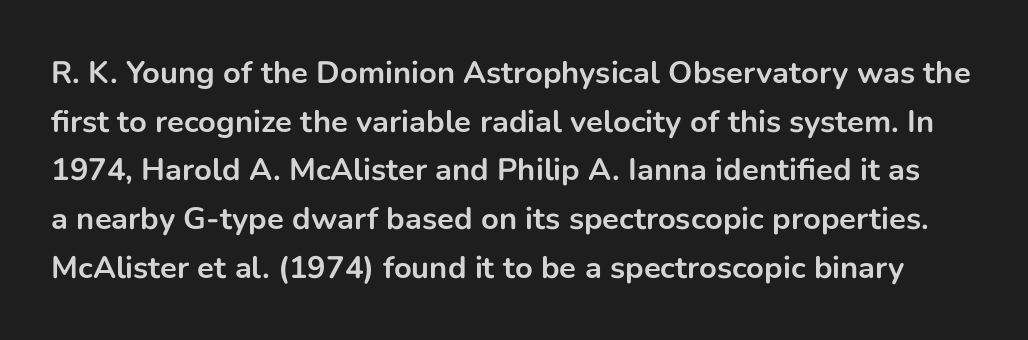
Q: Is the text bold? A: Yes.
Q: Is the text italic (slanted)? A: No, it is upright.
Q: Is the typeface a serif or a sans-serif typeface? A: Sans-serif.
Q: Is the text underlined? A: No.
Q: Is the spacing between letters normal or unusually wide? A: Normal.
Q: Is the spacing between lines tight, normal or loose? A: Normal.
Q: Width (condensed, normal, or wide)? A: Normal.
Q: Stroke contrast? A: Low.
Q: x-height? A: Medium.
Q: Monospaced? A: No.
